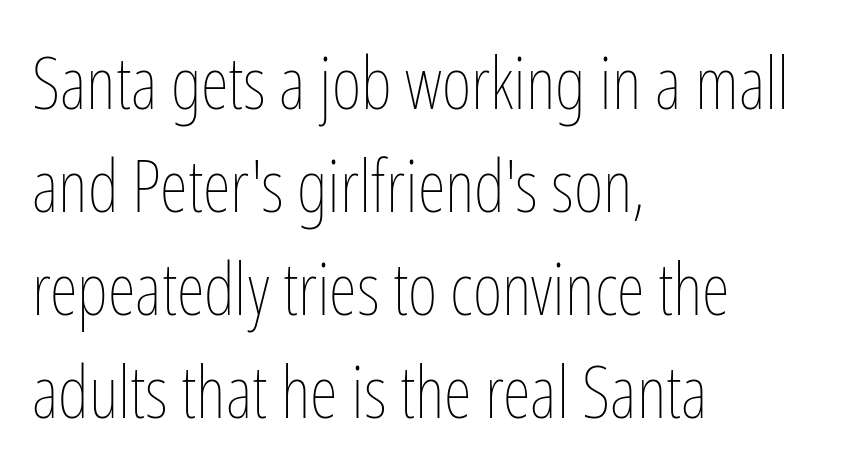
{"italic": "no", "bold": "no", "weight": "thin", "width": "condensed", "stroke_contrast": "low", "x_height": "medium", "monospaced": "no", "underline": "no", "align": "left", "line_spacing": "normal", "line_spacing_ratio": 1.43, "letter_spacing": "normal", "letter_spacing_em": 0.0, "glyph_px": 72}
